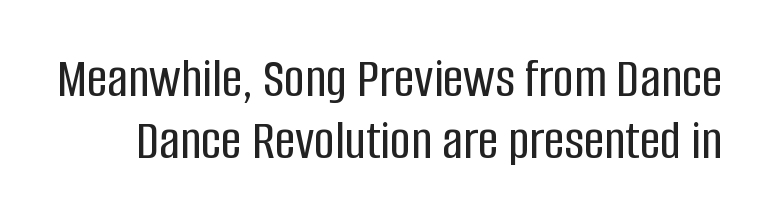
Q: Is the text italic (slanted)? A: No, it is upright.
Q: Is the typeface a serif or a sans-serif typeface? A: Sans-serif.
Q: Is the text underlined? A: No.
Q: Is the spacing between letters normal or unusually wide? A: Normal.
Q: Is the spacing between lines tight, normal or loose? A: Tight.
Q: Width (condensed, normal, or wide)? A: Condensed.
Q: Stroke contrast? A: Low.
Q: x-height? A: Large.
Q: Monospaced? A: No.
